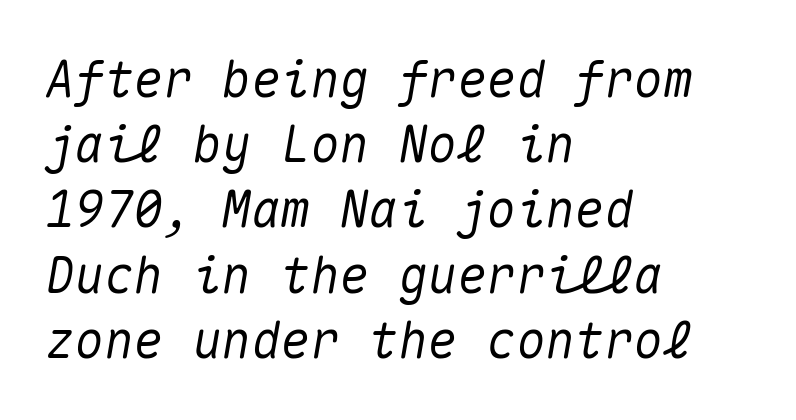
Emphasis-style slanted type is in use. The letters march in equal steps, a hallmark of fixed-pitch type. Lines of text with bare space underneath. Horizontal bands of white between lines are of average thickness. These lines keep a tight, regular rhythm from letter to letter.
